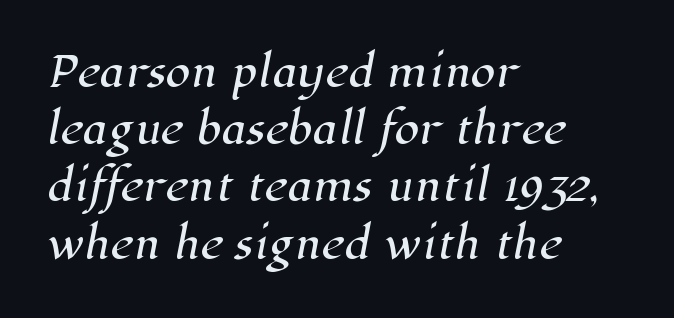
The image shows 40 px serif type; set left-aligned, normal line spacing (1.43x), normal letter spacing, not underlined; high stroke contrast and a medium x-height.
